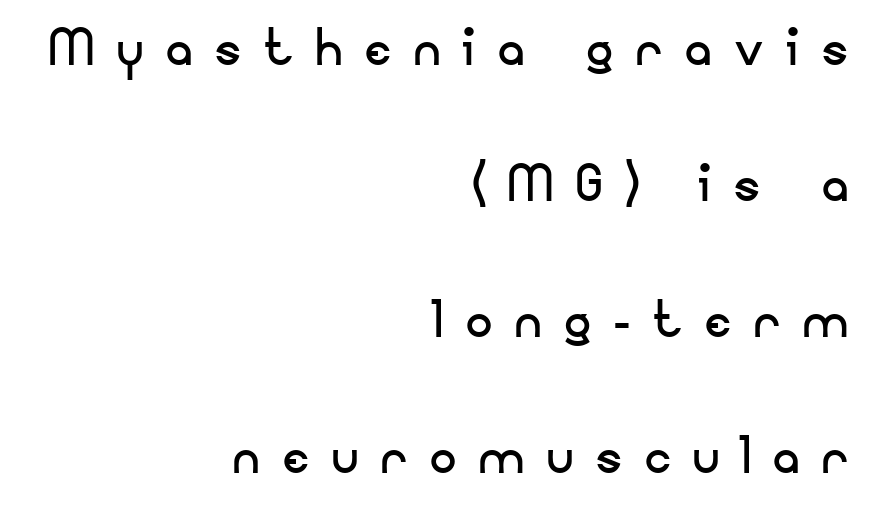
The image shows 66 px regular-weight sans-serif type, upright; set right-aligned, loose line spacing (2.06x), unusually wide letter spacing (+0.35 em), not underlined; low stroke contrast and a small x-height.
